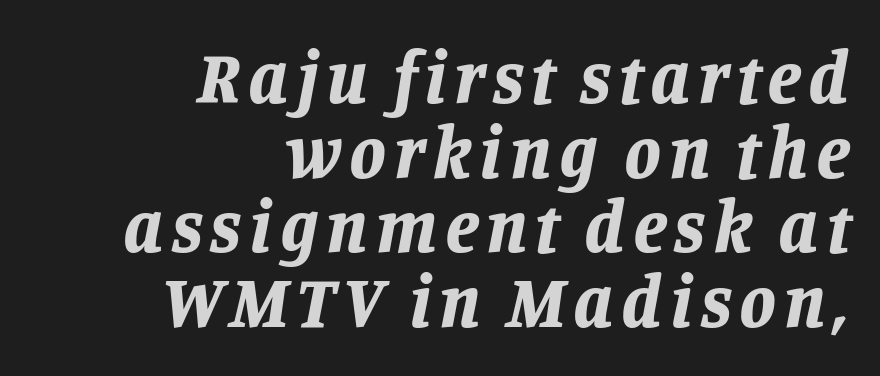
Q: Is the text bold? A: Yes.
Q: Is the text italic (slanted)? A: Yes, it leans right by about 11 degrees.
Q: Is the text underlined? A: No.
Q: How is the paragraph aligned? A: Right-aligned.
Q: Is the spacing between lines tight, normal or loose? A: Tight.
Q: Width (condensed, normal, or wide)? A: Normal.
Q: Stroke contrast? A: Low.
Q: x-height? A: Large.
Q: Monospaced? A: No.
